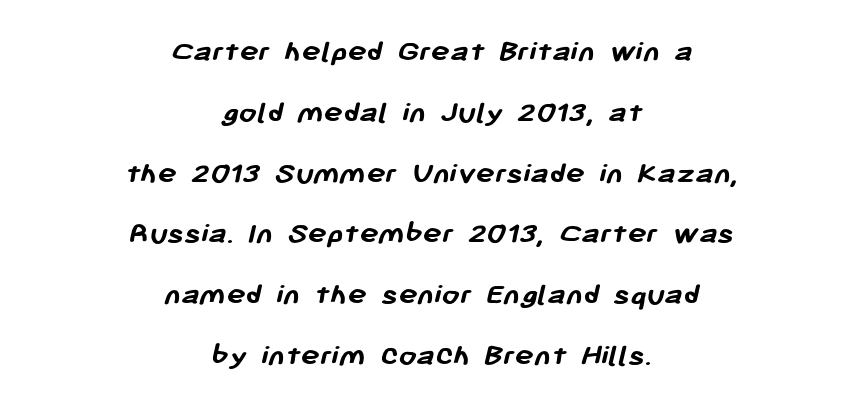
The image shows 32 px semibold sans-serif type; set centered, loose line spacing (1.9x), normal letter spacing, not underlined; low stroke contrast and a medium x-height.
